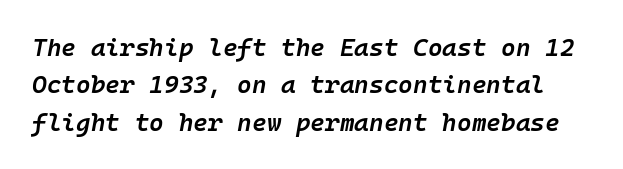
You can tell it's italic because the verticals aren't actually vertical. The area under the type is left untouched. Typographic density is moderately raised because the face is semibold. There is no visible air inserted between adjacent glyphs. The passage shown stacks its lines at a standard gap.
